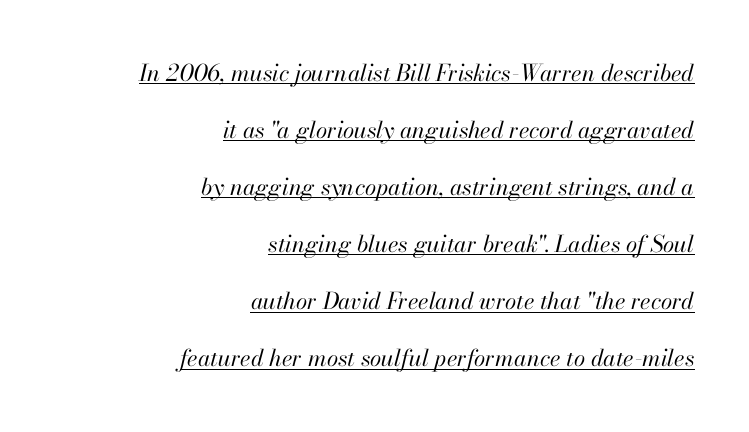
Would a proofreader flag this as italicized? Yes. A typographer would call this underscored text. A student would call this right alignment; a typographer would say flush right, rag left. The space between consecutive lines is lavish. Words appear dense and cohesive because spacing is normal.
